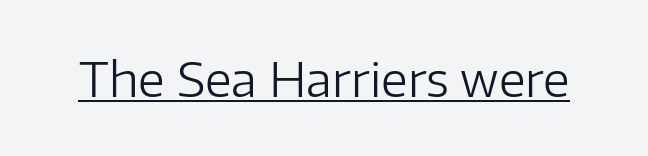
{"serif": "no", "italic": "no", "bold": "no", "weight": "regular", "width": "normal", "stroke_contrast": "low", "x_height": "medium", "monospaced": "no", "underline": "yes", "letter_spacing": "normal", "letter_spacing_em": 0.0, "glyph_px": 47}
